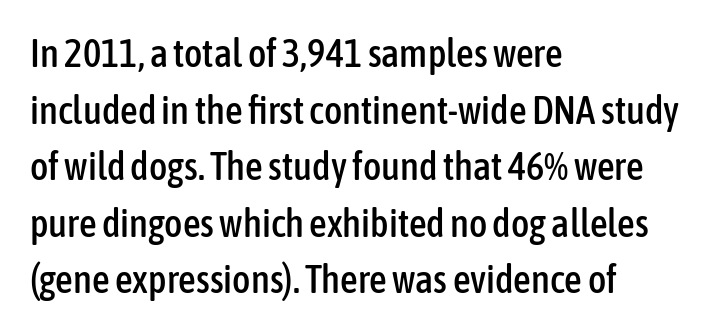
The image shows 39 px condensed sans-serif type, upright; set left-aligned, normal line spacing (1.45x), normal letter spacing, not underlined; low stroke contrast and a medium x-height.
